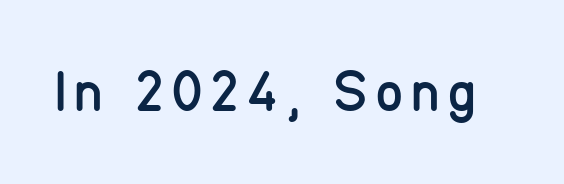
The passage shown is not underscored anywhere. These lines are rendered in a variable-pitch font. Check where the strokes stop: nothing finishes them off — pure sans. You can tell it's not italic because the verticals are truly vertical. The letterforms sit at book weight or below.
